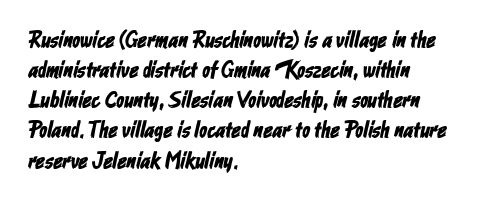
Q: Is the text underlined? A: No.
Q: How is the paragraph aligned? A: Left-aligned.
Q: Is the spacing between letters normal or unusually wide? A: Normal.
Q: Is the spacing between lines tight, normal or loose? A: Normal.
